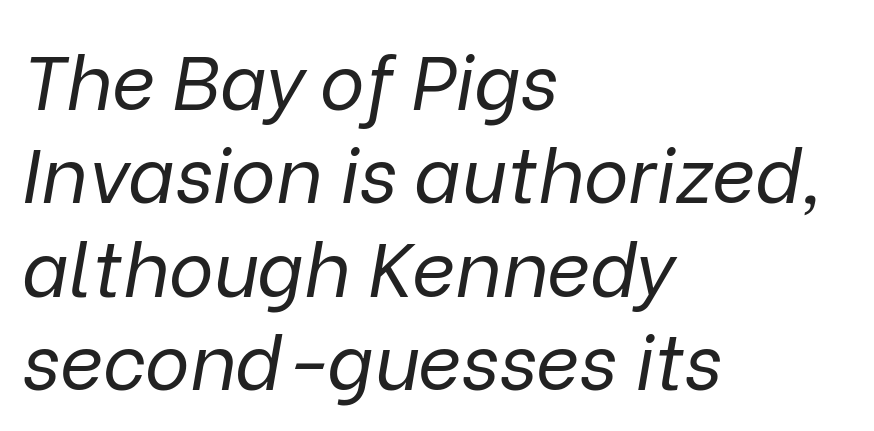
{"italic": "yes", "lean": "right", "slant_degrees": 9, "bold": "no", "weight": "regular", "width": "normal", "stroke_contrast": "low", "x_height": "medium", "monospaced": "no", "underline": "no", "align": "left", "line_spacing_ratio": 1.23, "letter_spacing": "normal", "letter_spacing_em": 0.0, "glyph_px": 76}
